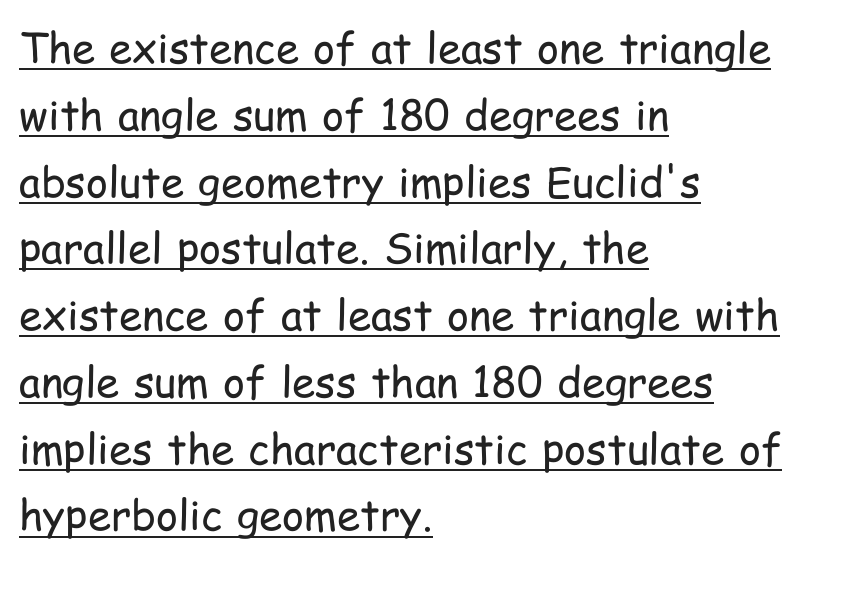
The paragraph shown leans on its left margin. Upright lettering throughout. The passage shown has conventional tracking throughout. Beneath each row of characters lies a ruled line. Vertically, the passage feels balanced, rows spaced as you'd expect.
